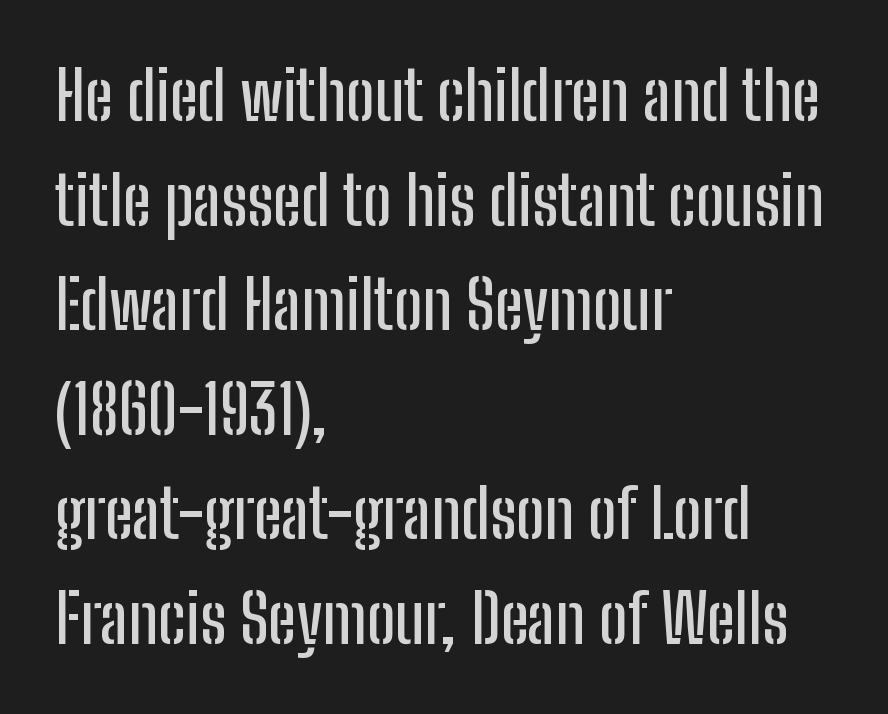
Look at the tracking — it's just the regular setting, nothing added. I'd call this a sans setting — the letters go barefoot. The space beneath each line is pristine and unruled. This sample has the flowing, uneven cadence of proportional lettering.
